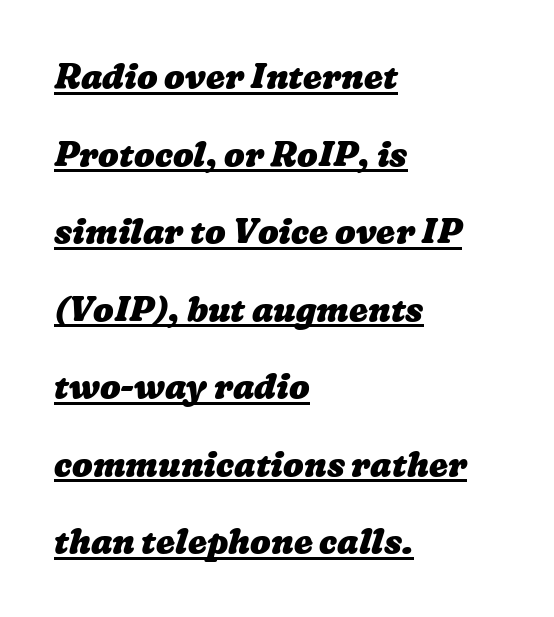
Q: Is the text bold? A: Yes.
Q: Is the text underlined? A: Yes.
Q: How is the paragraph aligned? A: Left-aligned.
Q: Is the spacing between letters normal or unusually wide? A: Normal.
Q: Is the spacing between lines tight, normal or loose? A: Loose.
Q: Width (condensed, normal, or wide)? A: Wide.
Q: Stroke contrast? A: Low.
Q: x-height? A: Medium.
Q: Monospaced? A: No.
